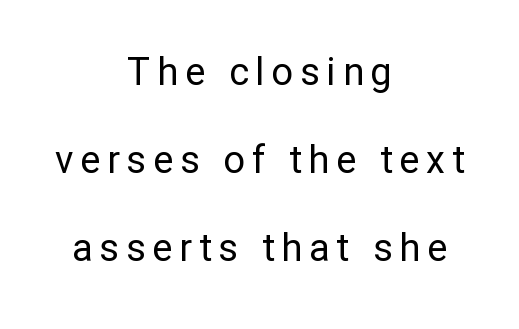
The image shows 38 px regular-weight sans-serif type, upright; set centered, loose line spacing (2.32x), not underlined; low stroke contrast and a medium x-height.
